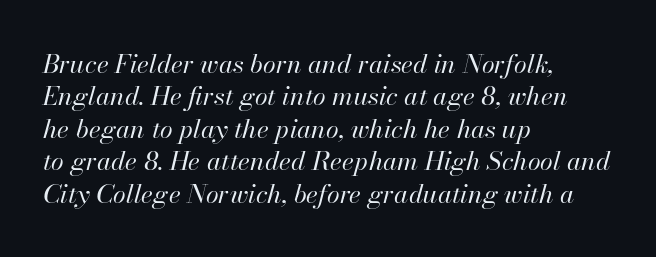
Q: Is the text bold? A: No.
Q: Is the text italic (slanted)? A: Yes, it leans right by about 13 degrees.
Q: Is the text underlined? A: No.
Q: How is the paragraph aligned? A: Left-aligned.
Q: Is the spacing between letters normal or unusually wide? A: Normal.
Q: Is the spacing between lines tight, normal or loose? A: Normal.
